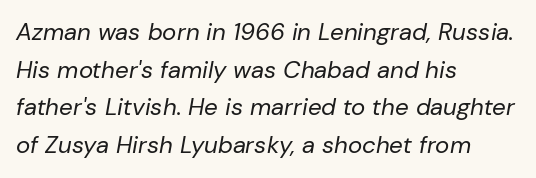
The lines in this sample share a left origin and differ only in where they stop. The specimen omits any rule beneath the text block's lines. Nothing heavy about these letters — not bold at all. Is there much room between lines? A standard amount, neither cramped nor airy.
